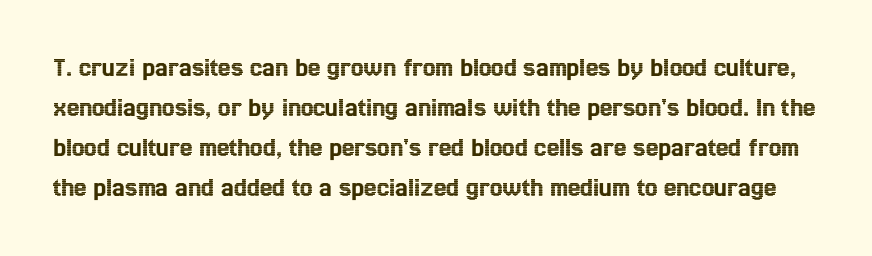
Q: Is the text italic (slanted)? A: No, it is upright.
Q: Is the text underlined? A: No.
Q: Is the spacing between letters normal or unusually wide? A: Normal.
Q: Is the spacing between lines tight, normal or loose? A: Normal.
Q: Width (condensed, normal, or wide)? A: Condensed.
Q: x-height? A: Medium.
Q: Monospaced? A: No.
